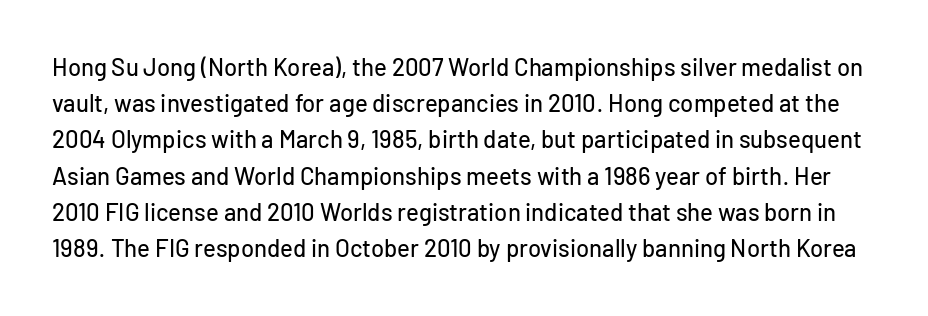
{"italic": "no", "underline": "no", "line_spacing": "normal", "line_spacing_ratio": 1.51, "letter_spacing": "normal", "letter_spacing_em": 0.0, "glyph_px": 24}
